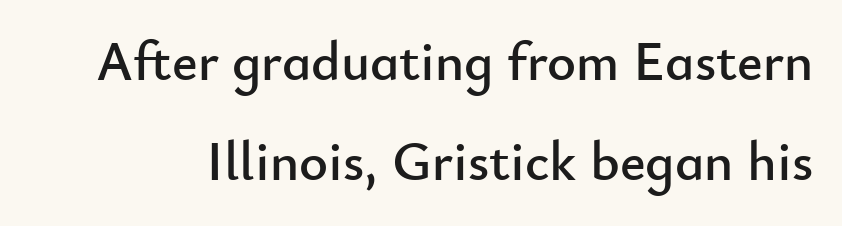
Words appear dense and cohesive because spacing is normal. This sample uses a sans-serif face. Proportional: the letters do not fall into vertical columns. A bare baseline throughout the passage.
